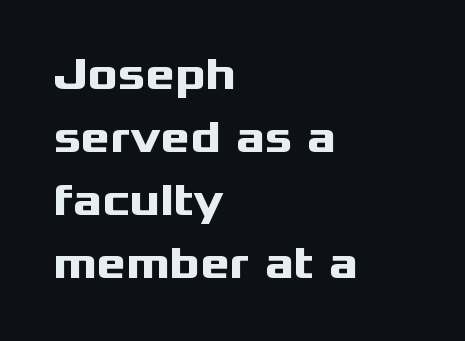
Q: Is the text bold? A: Yes.
Q: Is the text italic (slanted)? A: No, it is upright.
Q: Is the typeface a serif or a sans-serif typeface? A: Sans-serif.
Q: Is the text underlined? A: No.
Q: How is the paragraph aligned? A: Left-aligned.
Q: Is the spacing between letters normal or unusually wide? A: Normal.
Q: Is the spacing between lines tight, normal or loose? A: Normal.
Q: Width (condensed, normal, or wide)? A: Wide.
Q: Stroke contrast? A: Medium.
Q: x-height? A: Medium.
Q: Monospaced? A: No.
